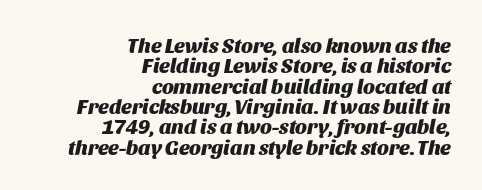
The image shows 21 px bold type, italic (leaning right); set right-aligned, tight line spacing (0.97x), normal letter spacing, not underlined.
